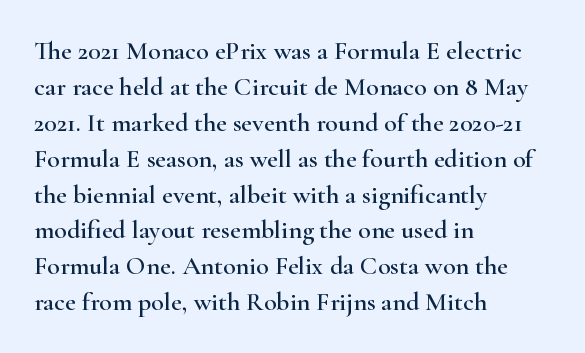
Q: Is the text italic (slanted)? A: No, it is upright.
Q: Is the text underlined? A: No.
Q: How is the paragraph aligned? A: Left-aligned.
Q: Is the spacing between letters normal or unusually wide? A: Normal.
Q: Is the spacing between lines tight, normal or loose? A: Normal.
